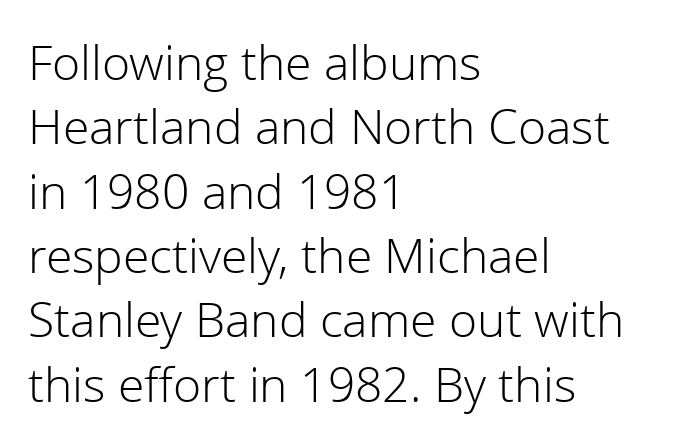
The image shows 48 px light sans-serif type, upright; set left-aligned, normal line spacing (1.34x), normal letter spacing, not underlined; a medium x-height.
